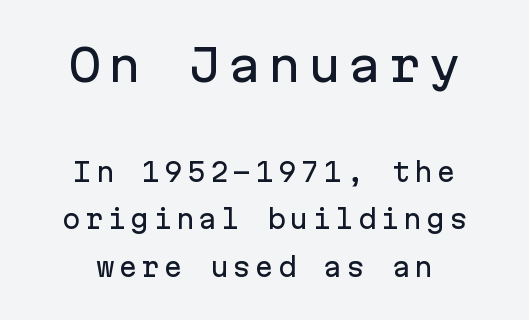
Q: Is the text italic (slanted)? A: No, it is upright.
Q: Is the typeface a serif or a sans-serif typeface? A: Sans-serif.
Q: Is the text underlined? A: No.
Q: How is the paragraph aligned? A: Centered.
Q: Is the spacing between lines tight, normal or loose? A: Loose.
Q: Which block of text is set in a larger size, the first (top) or the second (bottom)? A: The first (top) one.
Q: Width (condensed, normal, or wide)? A: Normal.
Q: Stroke contrast? A: Low.
Q: x-height? A: Medium.
Q: Monospaced? A: Yes.
